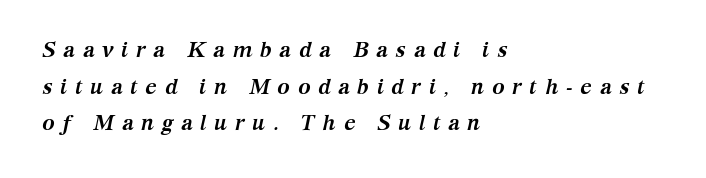
{"italic": "yes", "lean": "right", "slant_degrees": 12, "bold": "yes", "underline": "no", "align": "left", "line_spacing_ratio": 1.74, "letter_spacing": "wide", "letter_spacing_em": 0.36, "glyph_px": 21}
